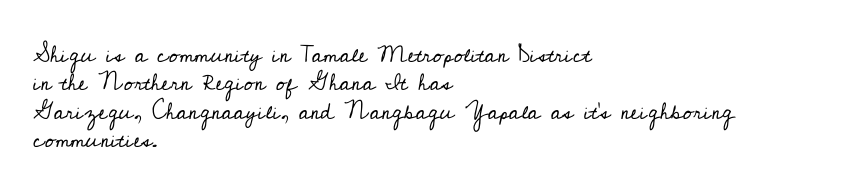
Q: Is the text bold? A: No.
Q: Is the text italic (slanted)? A: Yes.
Q: Is the text underlined? A: No.
Q: How is the paragraph aligned? A: Left-aligned.
Q: Is the spacing between letters normal or unusually wide? A: Normal.
